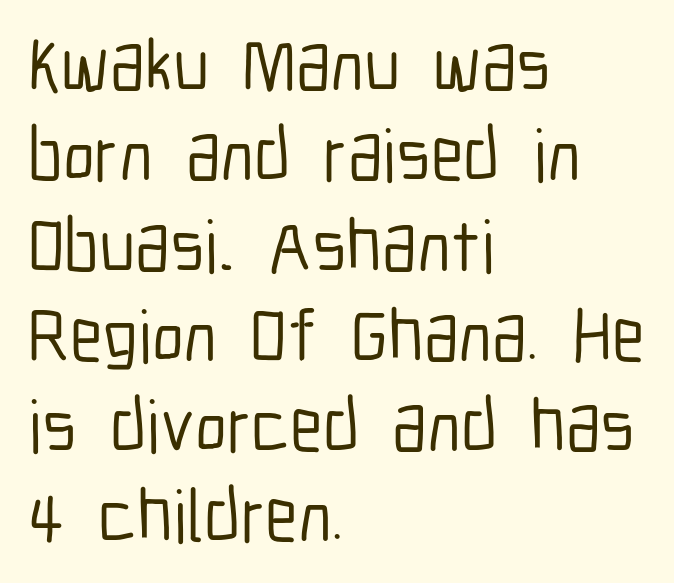
The image shows 74 px condensed sans-serif type, upright; set left-aligned, line spacing 1.22x, normal letter spacing, not underlined; low stroke contrast and a medium x-height.
